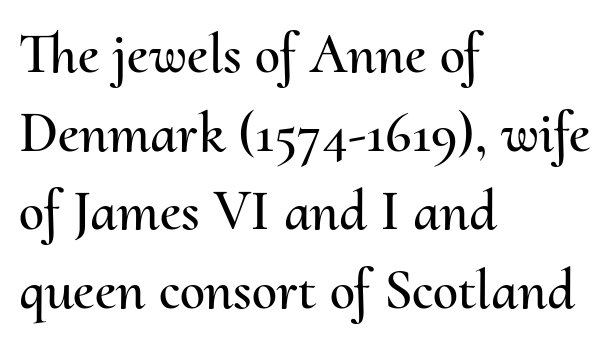
Does the copy run flush right? No — it runs flush left. Does the lettering tilt? It doesn't — this is upright. Horizontal bands of white between lines are of average thickness. This sample has the flowing, uneven cadence of proportional lettering.
